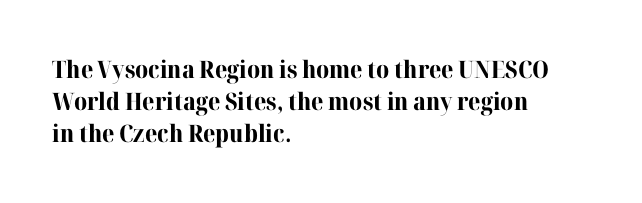
Q: Is the text bold? A: Yes.
Q: Is the text italic (slanted)? A: No, it is upright.
Q: Is the text underlined? A: No.
Q: How is the paragraph aligned? A: Left-aligned.
Q: Is the spacing between letters normal or unusually wide? A: Normal.
Q: Is the spacing between lines tight, normal or loose? A: Normal.
